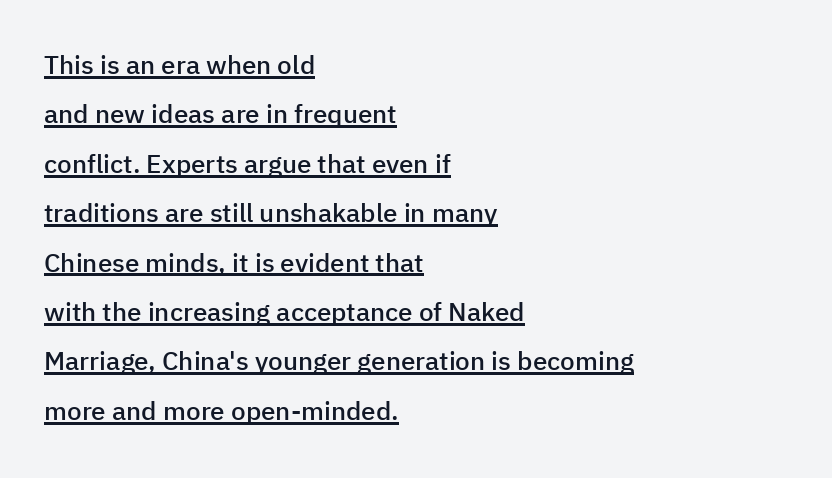
This is the in-between weight designers call semibold or demi. Somebody hit Ctrl+U on this one — the words are underlined. Vertically, the passage feels expansive, rows floating well apart. Is the block centered? No — it sits flush against the left margin. No italicization has been applied; the sample stays upright. The horizontal fit of the characters is conventional and even.
